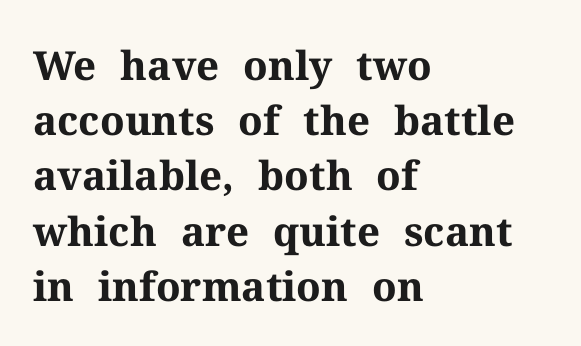
{"serif": "yes", "italic": "no", "bold": "yes", "weight": "bold", "width": "normal", "stroke_contrast": "medium", "x_height": "medium", "monospaced": "no", "underline": "no", "align": "left", "line_spacing": "normal", "line_spacing_ratio": 1.38, "letter_spacing": "normal", "letter_spacing_em": 0.0, "glyph_px": 40}
